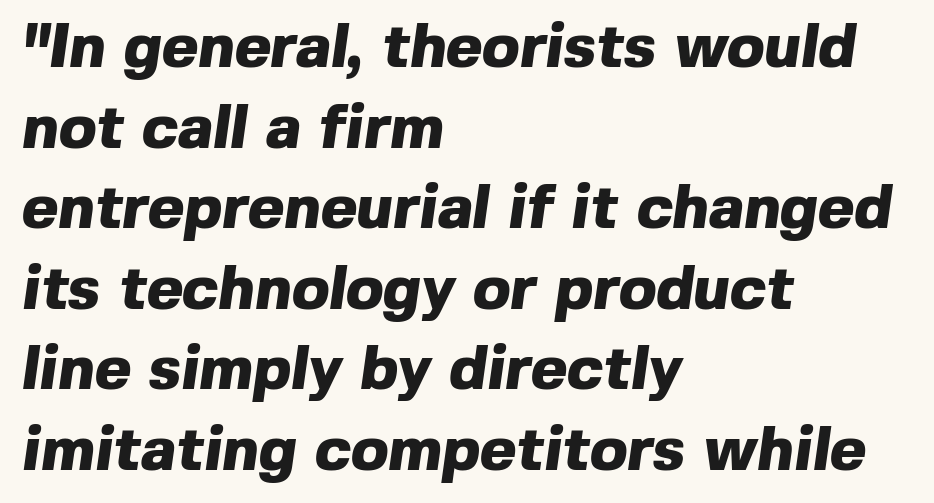
Regarding serifs, this sample does without them. The lines sit at an ordinary, default distance from one another. Its strokes are broad and dark, the hallmark of bold type. Default kerning and tracking; the words read as compact shapes.
